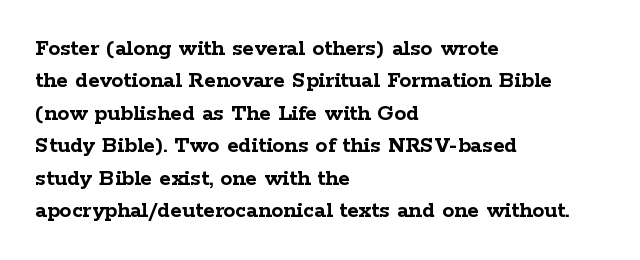
The image shows 24 px bold type, upright; set left-aligned, normal line spacing (1.35x), normal letter spacing, not underlined.
